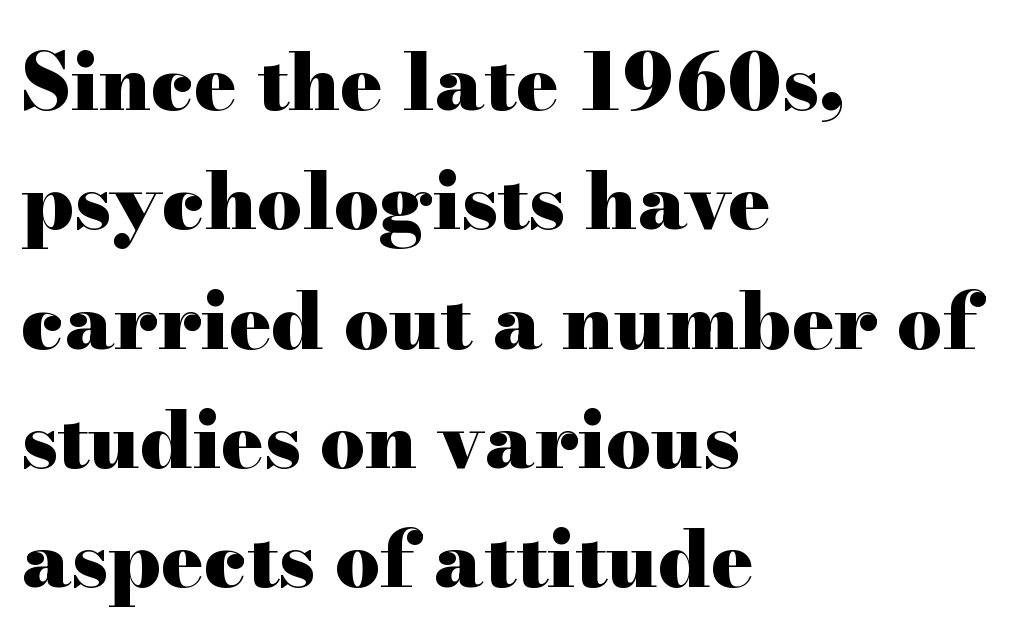
Q: Is the text bold? A: Yes.
Q: Is the text italic (slanted)? A: No, it is upright.
Q: Is the typeface a serif or a sans-serif typeface? A: Serif.
Q: Is the text underlined? A: No.
Q: How is the paragraph aligned? A: Left-aligned.
Q: Is the spacing between letters normal or unusually wide? A: Normal.
Q: Is the spacing between lines tight, normal or loose? A: Normal.
Q: Width (condensed, normal, or wide)? A: Wide.
Q: Stroke contrast? A: High.
Q: x-height? A: Small.
Q: Monospaced? A: No.
